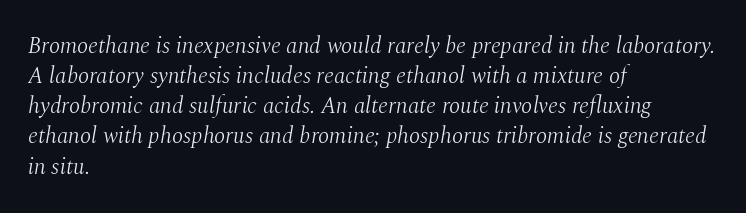
The image shows 23 px text type, italic (leaning right); set left-aligned, normal line spacing (1.31x), normal letter spacing, not underlined.
